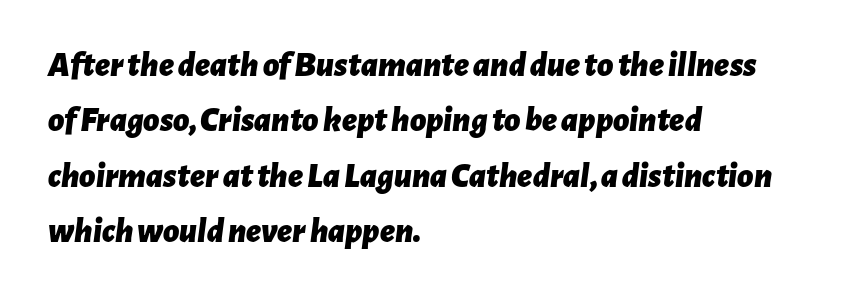
{"italic": "yes", "lean": "right", "slant_degrees": 7, "bold": "yes", "weight": "bold", "width": "normal", "stroke_contrast": "low", "x_height": "medium", "monospaced": "no", "underline": "no", "align": "left", "line_spacing": "normal", "line_spacing_ratio": 1.58, "letter_spacing": "normal", "letter_spacing_em": 0.0, "glyph_px": 35}
